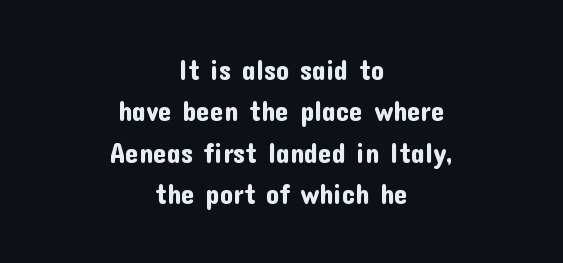
{"italic": "no", "underline": "no", "align": "center", "line_spacing": "normal", "line_spacing_ratio": 1.53, "letter_spacing": "normal", "letter_spacing_em": 0.0, "glyph_px": 27}
